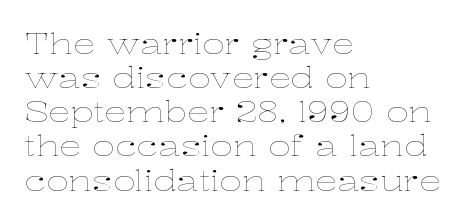
Posture: upright roman. There is no visible air inserted between adjacent glyphs. Descenders are the only things crossing below the line. The ragged edge is on the right, which tells us the setting is flush left.
